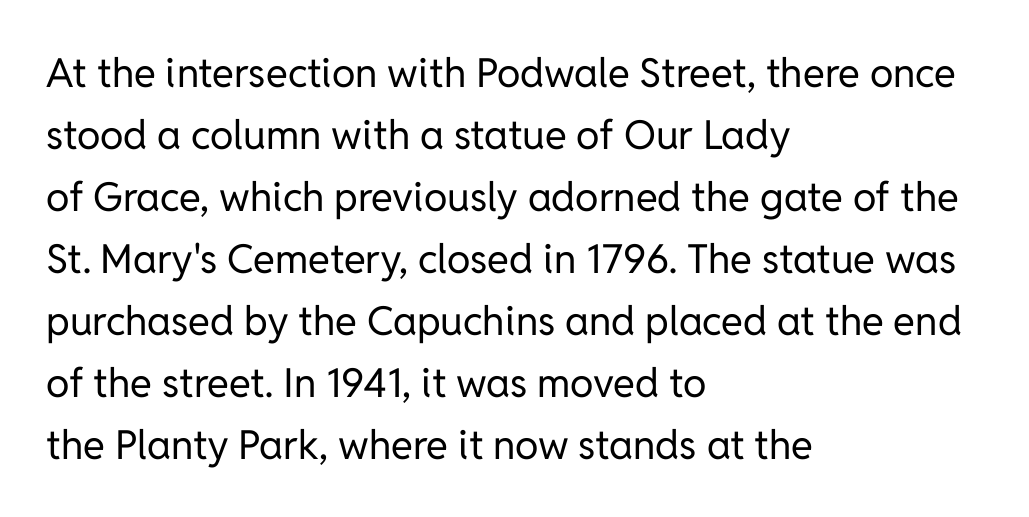
{"serif": "no", "italic": "no", "bold": "no", "weight": "regular", "width": "normal", "stroke_contrast": "low", "x_height": "medium", "monospaced": "no", "underline": "no", "align": "left", "line_spacing": "normal", "line_spacing_ratio": 1.55, "letter_spacing": "normal", "letter_spacing_em": 0.0, "glyph_px": 40}
